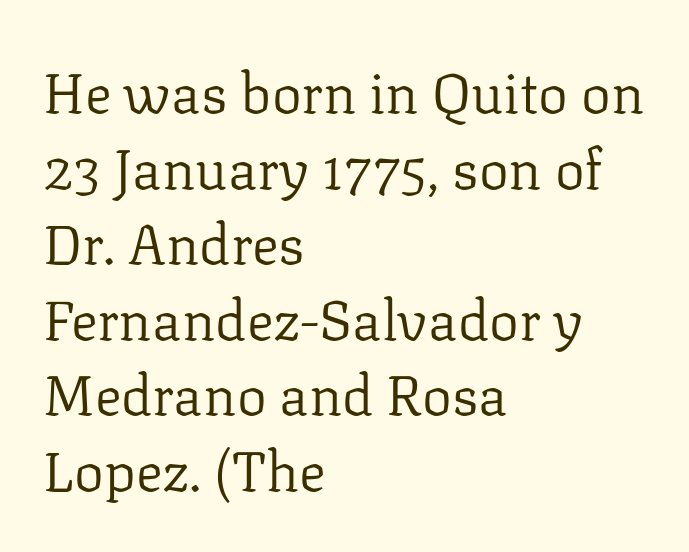
The axis of the letterforms is exactly vertical. Character widths vary here, with narrow letters taking less room than wide ones. Weight: in the light-to-regular range. Quick note: interline space is typical.
